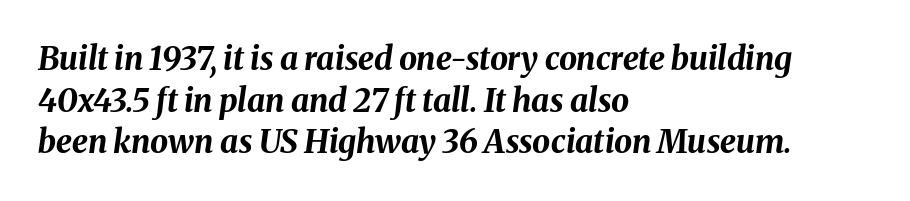
Q: Is the text bold? A: Yes.
Q: Is the text italic (slanted)? A: Yes, it leans right by about 8 degrees.
Q: Is the text underlined? A: No.
Q: How is the paragraph aligned? A: Left-aligned.
Q: Is the spacing between letters normal or unusually wide? A: Normal.
Q: Is the spacing between lines tight, normal or loose? A: Normal.
Q: Width (condensed, normal, or wide)? A: Normal.
Q: Stroke contrast? A: Medium.
Q: x-height? A: Medium.
Q: Monospaced? A: No.
